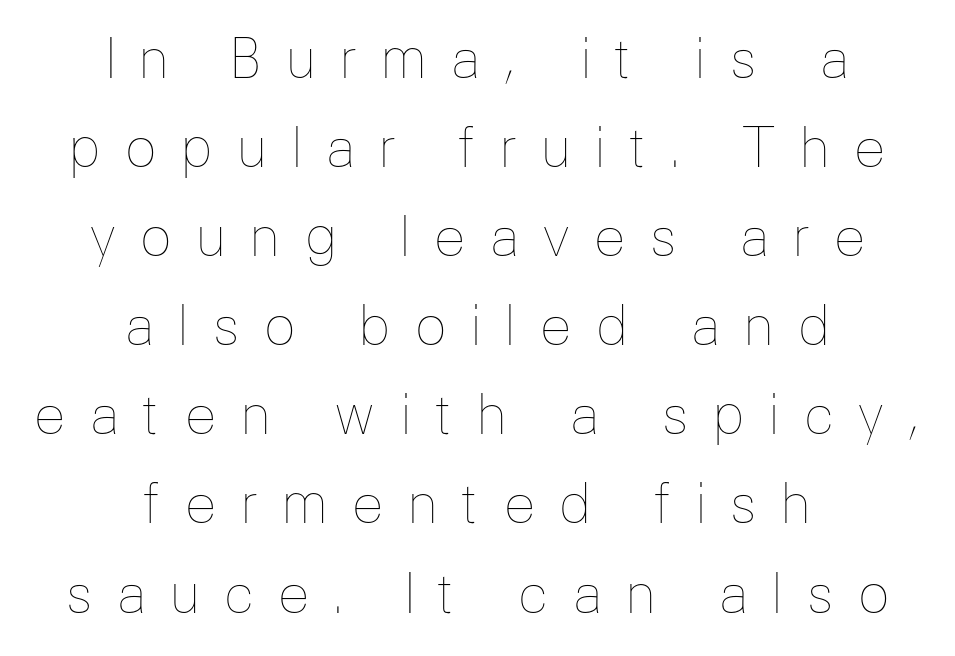
Q: Is the text bold? A: No.
Q: Is the text italic (slanted)? A: No, it is upright.
Q: Is the text underlined? A: No.
Q: How is the paragraph aligned? A: Centered.
Q: Is the spacing between letters normal or unusually wide? A: Unusually wide.
Q: Is the spacing between lines tight, normal or loose? A: Normal.
Q: Width (condensed, normal, or wide)? A: Normal.
Q: Stroke contrast? A: Low.
Q: x-height? A: Medium.
Q: Monospaced? A: No.
